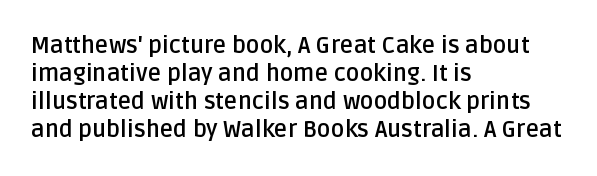
The image shows 23 px bold type, upright; set left-aligned, line spacing 1.22x, normal letter spacing, not underlined.
